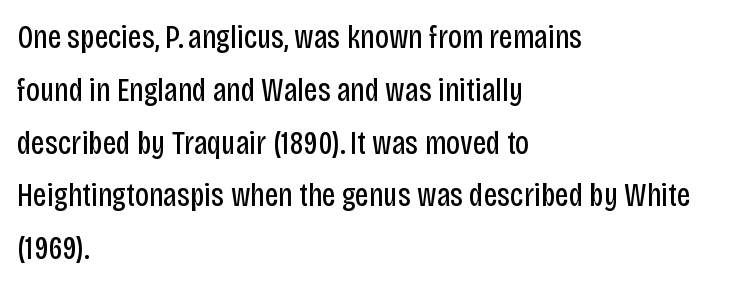
The passage shown is typed in a proportional face where columns would drift. Tracking here is standard; glyphs follow each other at the usual distance. A typesetter would call this leading conventional body-copy spacing. The area under the type is left untouched.
